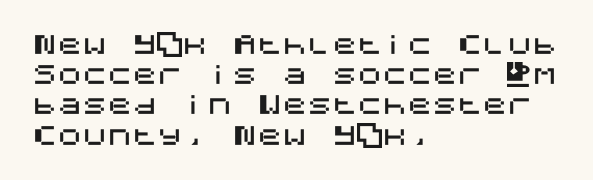
The image shows 25 px text type, upright; set left-aligned, line spacing 1.21x, normal letter spacing, not underlined.
